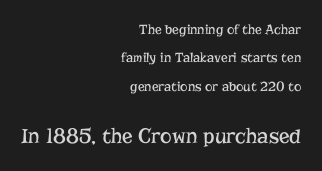
Plain, unruled lines of type. A light-to-regular cut is what we see here. Rendered with straight, roman letterforms. Type size steps up from the first block to the second. A flush-right, rag-left setting is used for this passage.
